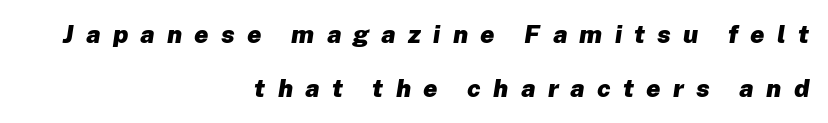
The image shows 25 px bold type, italic (leaning right); set right-aligned, loose line spacing (2.18x), unusually wide letter spacing (+0.49 em), not underlined.
